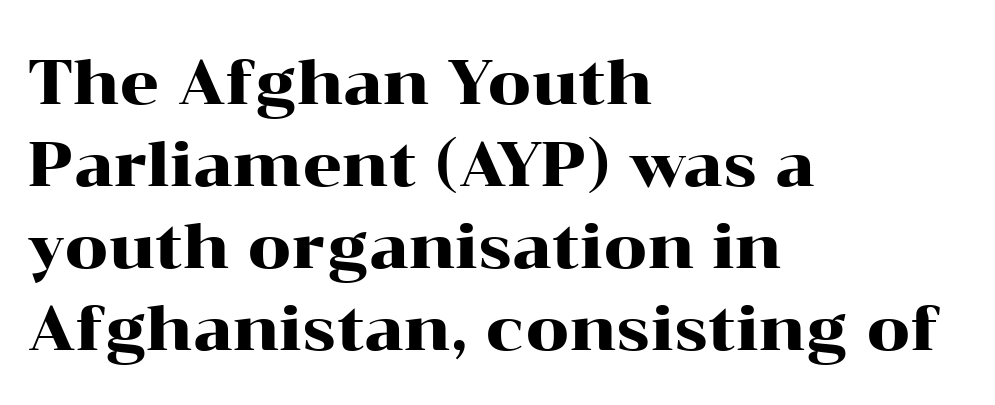
{"serif": "yes", "italic": "no", "width": "wide", "stroke_contrast": "high", "x_height": "medium", "monospaced": "no", "underline": "no", "align": "left", "line_spacing": "normal", "line_spacing_ratio": 1.32, "letter_spacing": "normal", "letter_spacing_em": 0.0, "glyph_px": 62}
